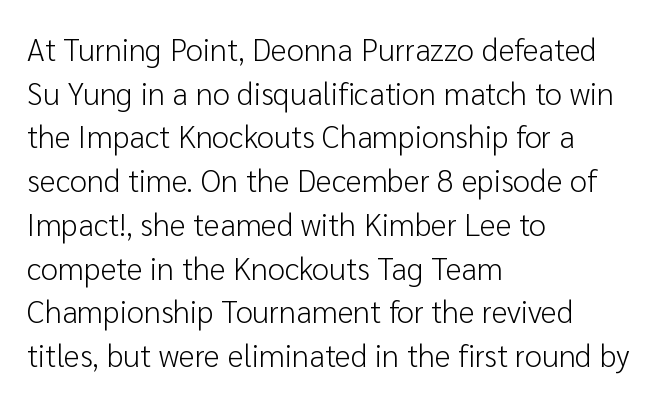
The image shows 31 px light sans-serif type, upright; set left-aligned, normal line spacing (1.41x), normal letter spacing, not underlined; low stroke contrast and a medium x-height.
